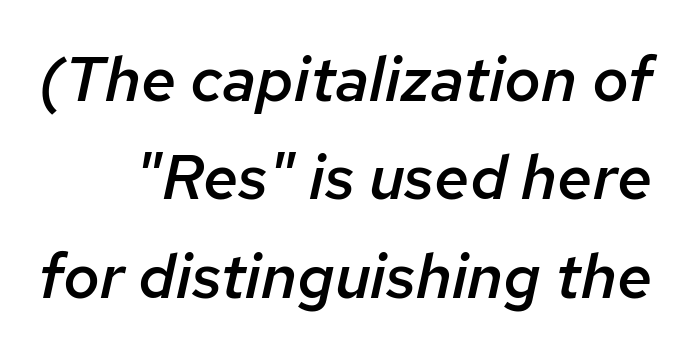
These lines are rendered in a variable-pitch font. Decoration check: the copy has no underline. These lines were composed using italics. Letter spacing: default. Weight check: semibold — heavier than regular, not quite bold.
